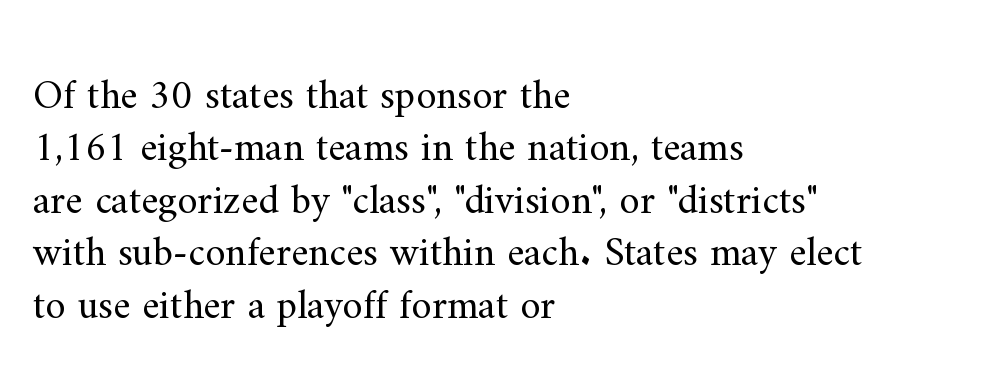
{"serif": "yes", "italic": "no", "bold": "no", "weight": "regular", "width": "normal", "stroke_contrast": "medium", "x_height": "small", "monospaced": "no", "underline": "no", "align": "left", "line_spacing": "normal", "line_spacing_ratio": 1.28, "letter_spacing": "normal", "letter_spacing_em": 0.0, "glyph_px": 41}
